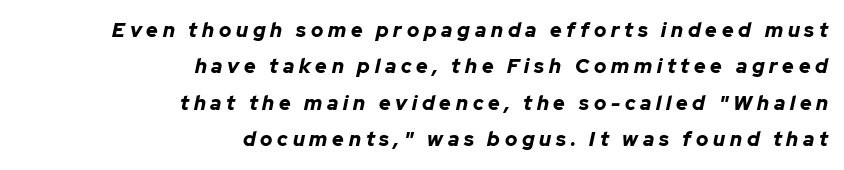
The image shows 20 px bold type, italic (leaning right); set right-aligned, line spacing 1.82x, unusually wide letter spacing (+0.24 em), not underlined.
